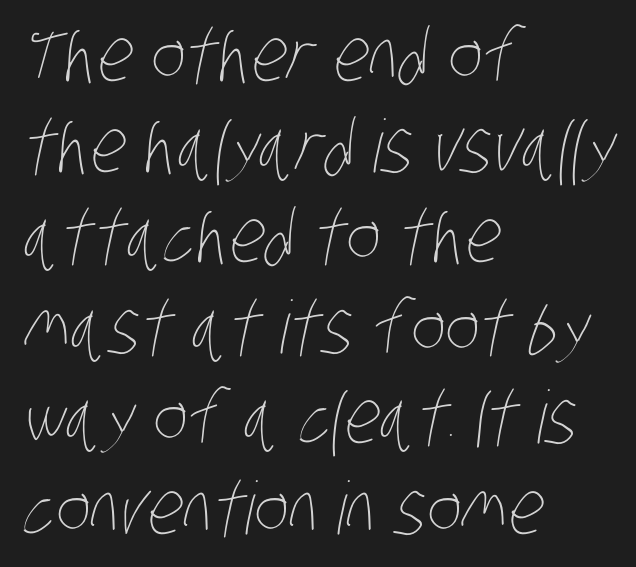
The image shows 73 px thin, condensed type; set left-aligned, line spacing 1.24x, normal letter spacing, not underlined; low stroke contrast and a large x-height.
